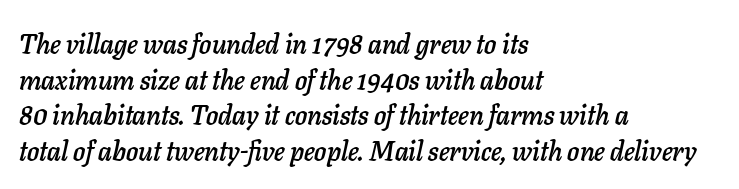
{"italic": "yes", "lean": "right", "slant_degrees": 11, "underline": "no", "align": "left", "line_spacing": "normal", "line_spacing_ratio": 1.32, "letter_spacing": "normal", "letter_spacing_em": 0.0, "glyph_px": 27}
